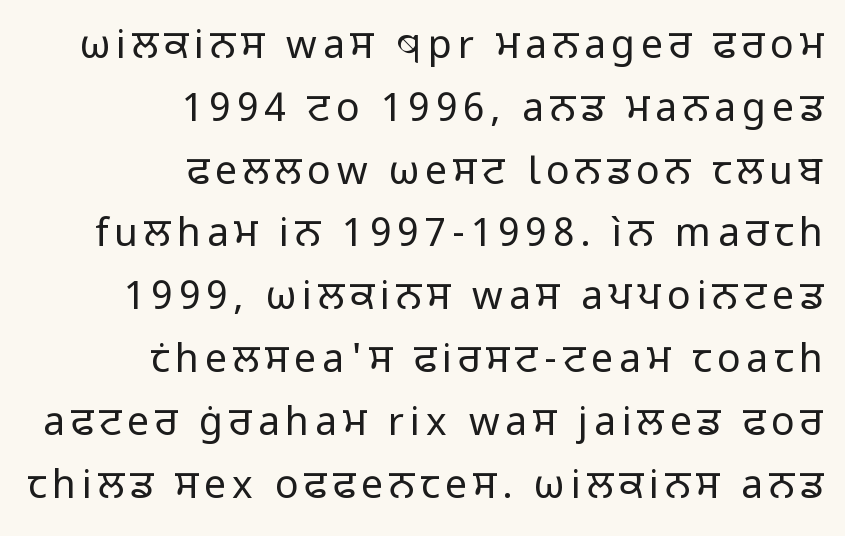
Quick note: not italic, upright. One-word summary of the alignment: right. Regular leading. The space beneath each line is pristine and unruled. The rendering shows plain stroke endings on the letterforms — a sans-serif design.
